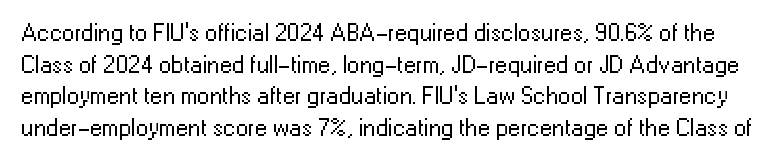
On a weight scale, this lands at 450 or below. The leading is moderate, giving the passage an even texture. Characters remain perfectly vertical along every line. The passage shown is not underscored anywhere. You could call the tracking neutral — neither tight nor loose.
